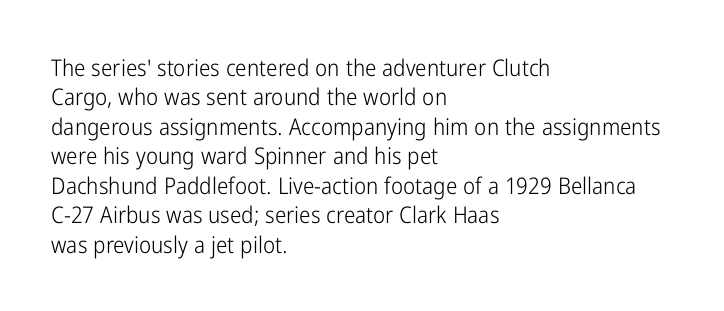
The image shows 23 px text type, upright; set left-aligned, normal line spacing (1.28x), normal letter spacing, not underlined.
